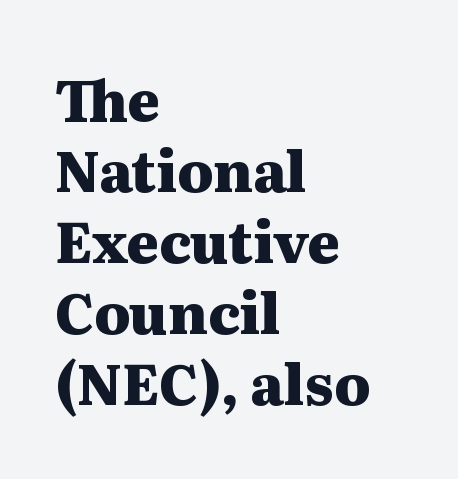
{"serif": "yes", "italic": "no", "bold": "yes", "weight": "heavy", "width": "wide", "stroke_contrast": "medium", "x_height": "medium", "monospaced": "no", "underline": "no", "align": "left", "line_spacing": "normal", "line_spacing_ratio": 1.27, "letter_spacing": "normal", "letter_spacing_em": 0.0, "glyph_px": 56}
